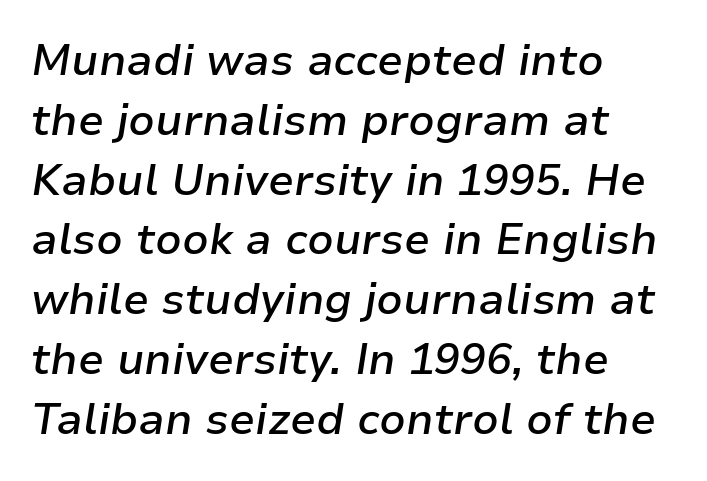
A bare baseline throughout the passage. The passage shown has conventional tracking throughout. You could not count columns in this text — the font is proportionally spaced. Emphasis by weight is partial: semibold.
